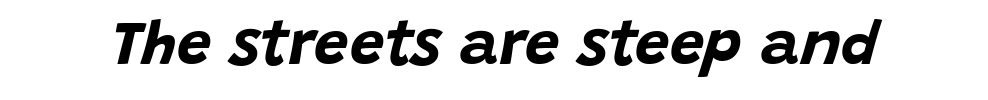
The gap between lines stays unmarked. Nobody touched the tracking dial on this one. Typesetter's note: full bold, strokes at maximum text heaviness. Emphasis-style slanted type is in use.
